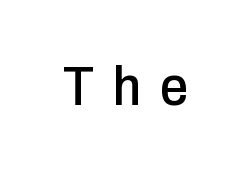
Q: Is the text italic (slanted)? A: No, it is upright.
Q: Is the typeface a serif or a sans-serif typeface? A: Sans-serif.
Q: Is the text underlined? A: No.
Q: Is the spacing between letters normal or unusually wide? A: Unusually wide.
Q: Width (condensed, normal, or wide)? A: Condensed.
Q: Stroke contrast? A: Low.
Q: x-height? A: Medium.
Q: Monospaced? A: No.
